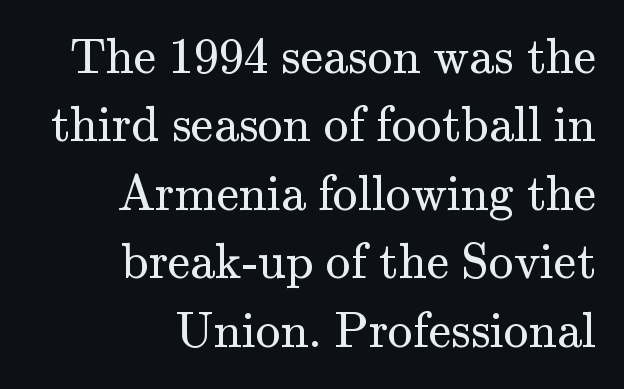
The space beneath each line is pristine and unruled. Proportional: the letters do not fall into vertical columns. Successive baselines arrive at the customary interval. You can tell from the footed stems that serif type was used.
